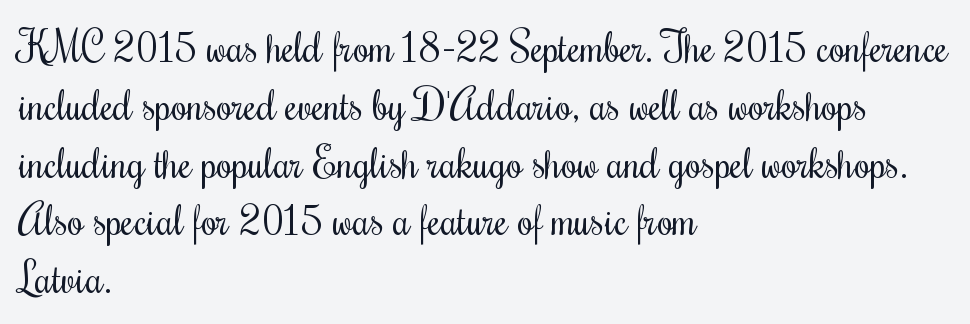
The image shows 41 px regular-weight, condensed type; set left-aligned, normal line spacing (1.41x), normal letter spacing, not underlined; medium stroke contrast and a small x-height.
